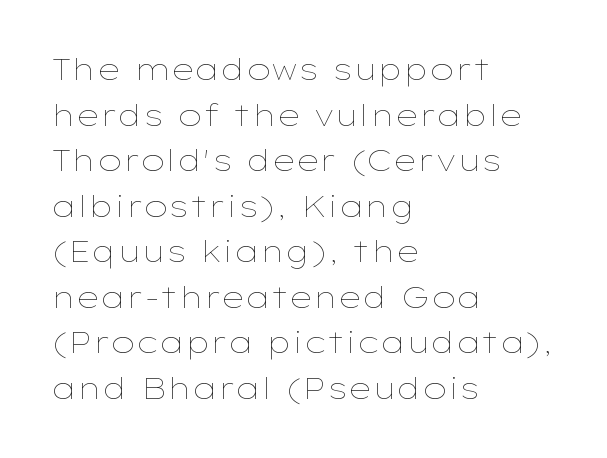
The image shows 29 px thin, wide type, upright; set left-aligned, normal line spacing (1.57x), normal letter spacing, not underlined; low stroke contrast and a medium x-height.
